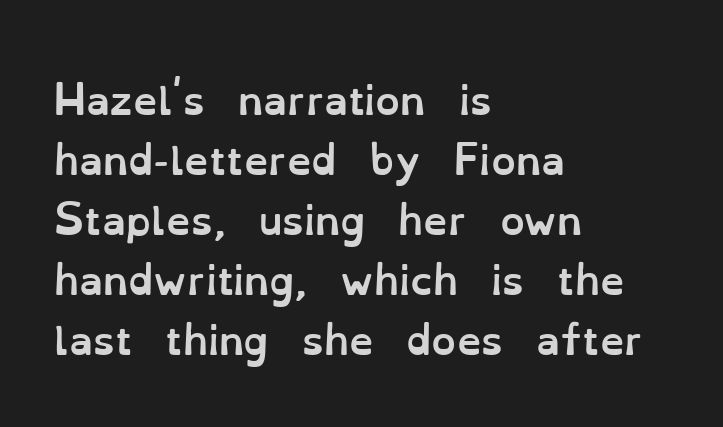
{"italic": "no", "bold": "yes", "weight": "semibold", "width": "normal", "stroke_contrast": "low", "x_height": "small", "monospaced": "no", "underline": "no", "align": "left", "line_spacing": "normal", "line_spacing_ratio": 1.54, "letter_spacing": "normal", "letter_spacing_em": 0.0, "glyph_px": 39}
